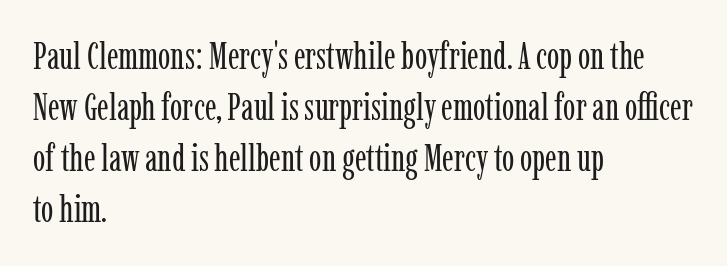
{"serif": "yes", "italic": "no", "bold": "no", "weight": "regular", "width": "condensed", "stroke_contrast": "low", "x_height": "medium", "monospaced": "no", "underline": "no", "align": "left", "line_spacing": "normal", "line_spacing_ratio": 1.38, "letter_spacing": "normal", "letter_spacing_em": 0.0, "glyph_px": 37}
